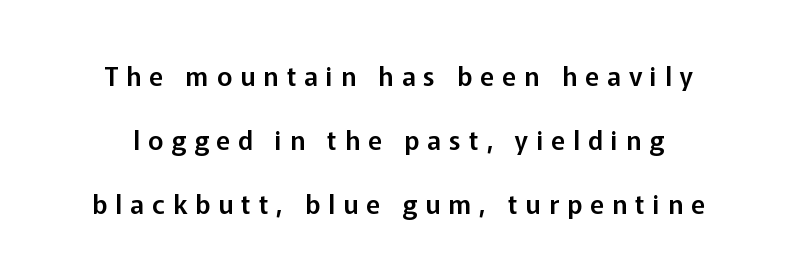
{"italic": "no", "underline": "no", "line_spacing": "loose", "line_spacing_ratio": 2.46, "letter_spacing": "wide", "letter_spacing_em": 0.31, "glyph_px": 26}
